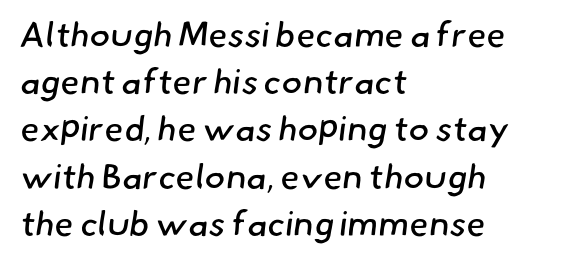
The horizontal fit of the characters is conventional and even. The passage shown stacks its lines at a standard gap. Spacing verdict: proportional, widths tailored to each character. The glyphs are unaccompanied by any horizontal stroke below them. The letterforms sit at book weight or below.
